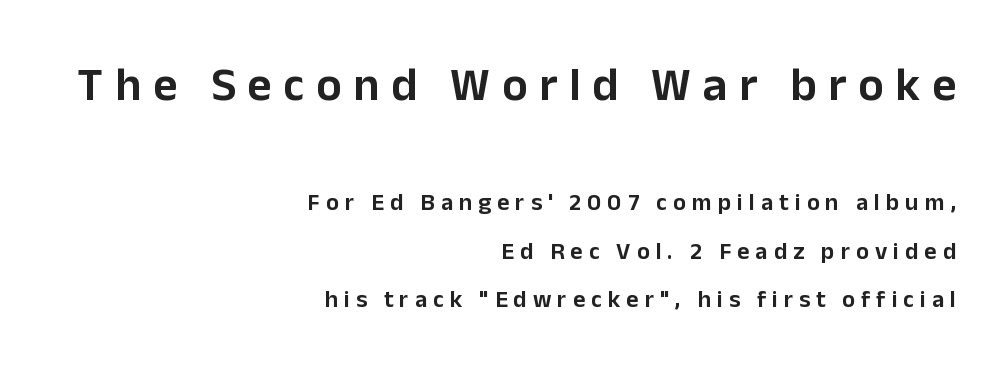
The typesetter chose a ragged-left arrangement here. Compared with typical body copy, the letter spacing here is much looser. In terms of letterform style, serifs are entirely absent. Leading is clearly above the norm, producing a sparse column. Nobody drew a line under any word here.
